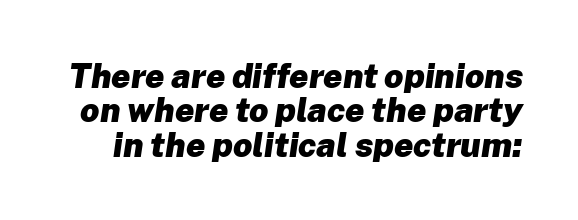
The image shows 34 px heavy type, italic (leaning right); set tight line spacing (1.01x), normal letter spacing, not underlined; low stroke contrast and a medium x-height.
